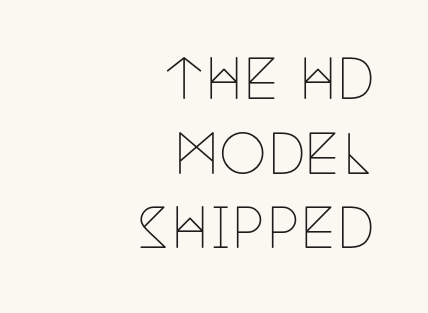
Q: Is the text bold? A: No.
Q: Is the text italic (slanted)? A: No, it is upright.
Q: Is the typeface a serif or a sans-serif typeface? A: Serif.
Q: Is the text underlined? A: No.
Q: How is the paragraph aligned? A: Right-aligned.
Q: Is the spacing between letters normal or unusually wide? A: Normal.
Q: Is the spacing between lines tight, normal or loose? A: Normal.
Q: Width (condensed, normal, or wide)? A: Condensed.
Q: Stroke contrast? A: Low.
Q: x-height? A: Large.
Q: Monospaced? A: No.
